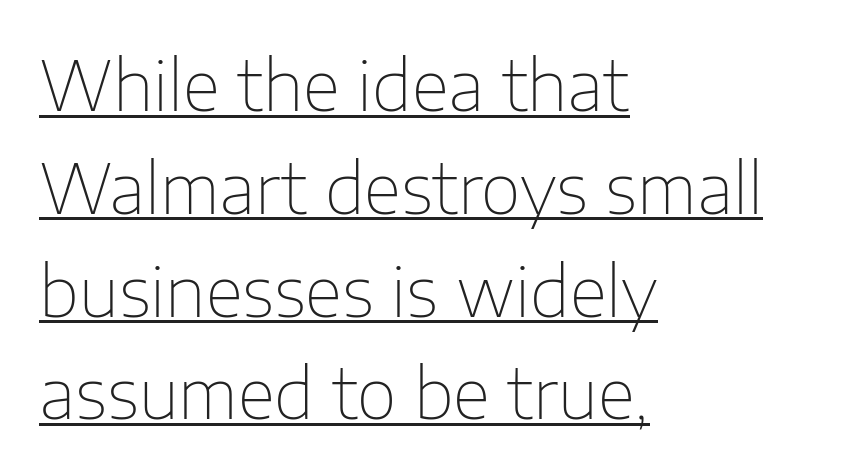
Q: Is the text bold? A: No.
Q: Is the text italic (slanted)? A: No, it is upright.
Q: Is the typeface a serif or a sans-serif typeface? A: Sans-serif.
Q: Is the text underlined? A: Yes.
Q: How is the paragraph aligned? A: Left-aligned.
Q: Is the spacing between letters normal or unusually wide? A: Normal.
Q: Is the spacing between lines tight, normal or loose? A: Normal.
Q: Width (condensed, normal, or wide)? A: Normal.
Q: Stroke contrast? A: Low.
Q: x-height? A: Medium.
Q: Monospaced? A: No.
